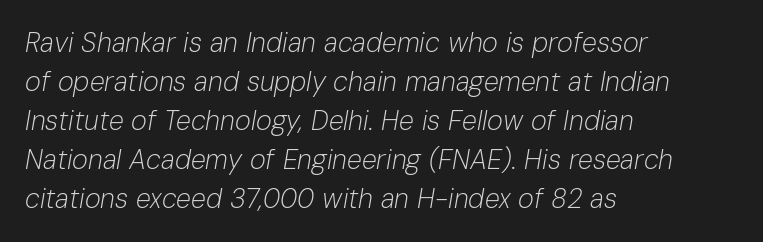
One-word summary of the alignment: left. Is the letter spacing exaggerated? No — it looks like the ordinary default. The space between consecutive lines is moderate. Looking at the ascenders, they clearly lean. The string is rendered with underlining switched off. No heavy texture on the line: the type isn't bold.
